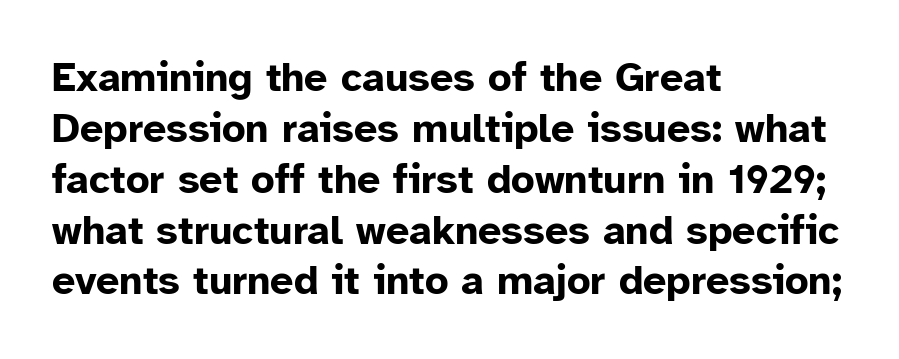
Is this a sans? Yes — the strokes have no serifs. Each word holds together tightly as a unit, with standard inter-letter gaps. Line beginnings align vertically; line endings do not. The rendering uses natural spacing where letterforms have individual widths.
